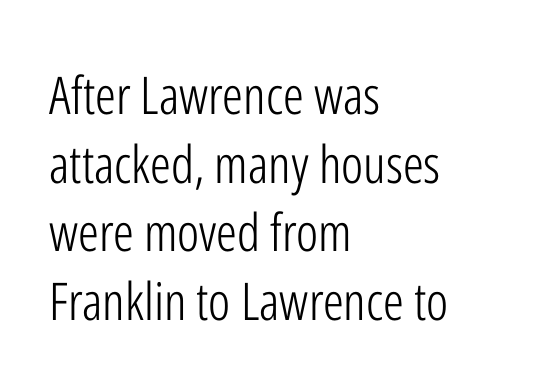
Q: Is the text bold? A: No.
Q: Is the text italic (slanted)? A: No, it is upright.
Q: Is the typeface a serif or a sans-serif typeface? A: Sans-serif.
Q: Is the text underlined? A: No.
Q: How is the paragraph aligned? A: Left-aligned.
Q: Is the spacing between letters normal or unusually wide? A: Normal.
Q: Is the spacing between lines tight, normal or loose? A: Normal.
Q: Width (condensed, normal, or wide)? A: Condensed.
Q: Stroke contrast? A: Low.
Q: x-height? A: Medium.
Q: Monospaced? A: No.
